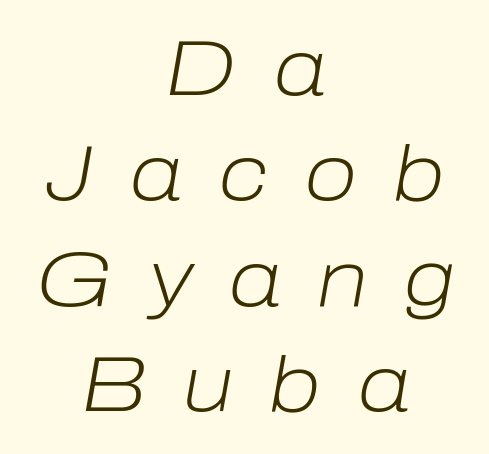
Q: Is the text bold? A: No.
Q: Is the text italic (slanted)? A: Yes, it leans right by about 10 degrees.
Q: Is the text underlined? A: No.
Q: How is the paragraph aligned? A: Centered.
Q: Is the spacing between letters normal or unusually wide? A: Unusually wide.
Q: Is the spacing between lines tight, normal or loose? A: Normal.
Q: Width (condensed, normal, or wide)? A: Normal.
Q: Stroke contrast? A: Low.
Q: x-height? A: Medium.
Q: Monospaced? A: No.
